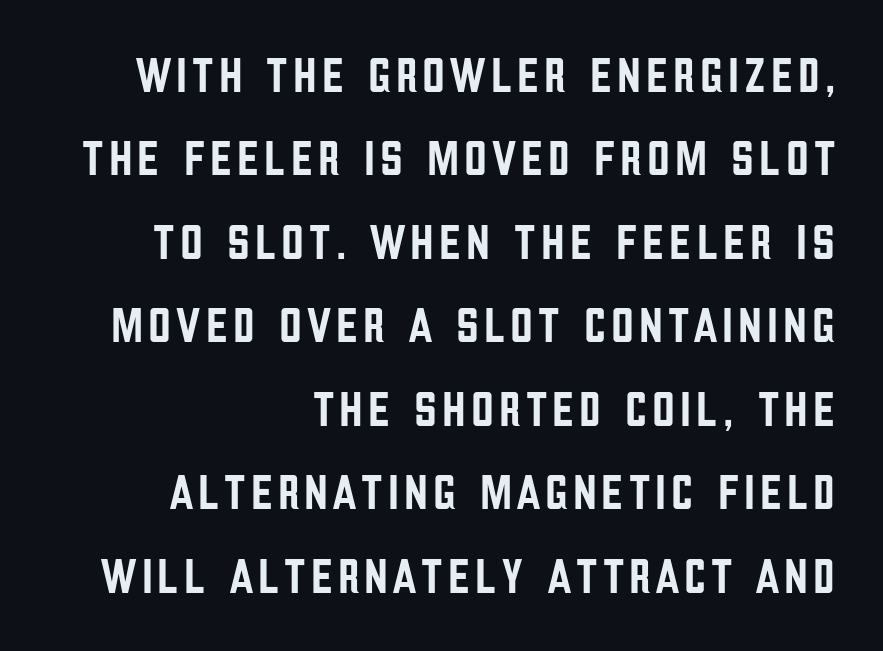
Q: Is the text italic (slanted)? A: No, it is upright.
Q: Is the typeface a serif or a sans-serif typeface? A: Sans-serif.
Q: Is the text underlined? A: No.
Q: How is the paragraph aligned? A: Right-aligned.
Q: Is the spacing between lines tight, normal or loose? A: Normal.
Q: Width (condensed, normal, or wide)? A: Condensed.
Q: Stroke contrast? A: Low.
Q: x-height? A: Large.
Q: Monospaced? A: No.
